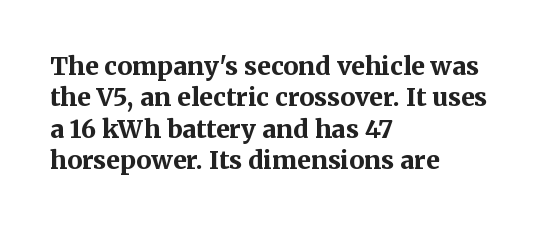
The image shows 25 px bold type, upright; set left-aligned, normal line spacing (1.26x), normal letter spacing, not underlined.
